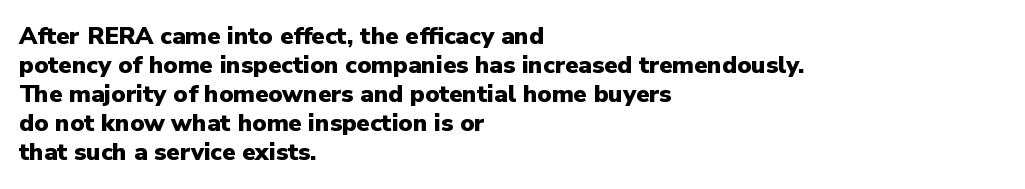
The image shows 24 px bold type, upright; set left-aligned, line spacing 1.21x, normal letter spacing, not underlined.
